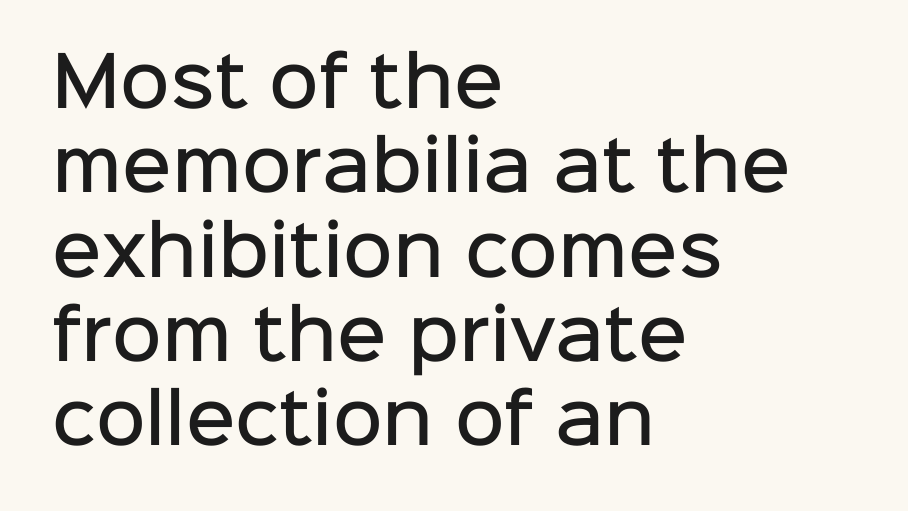
The image shows 68 px semibold sans-serif type, upright; set left-aligned, line spacing 1.24x, normal letter spacing, not underlined; low stroke contrast and a medium x-height.
